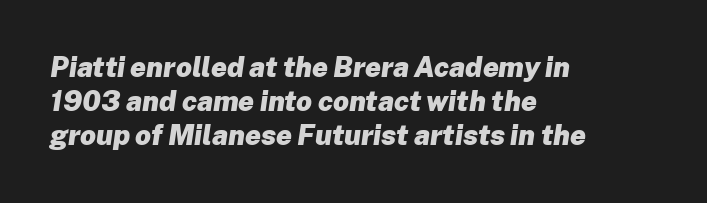
Q: Is the text bold? A: Yes.
Q: Is the text italic (slanted)? A: Yes, it leans right by about 8 degrees.
Q: Is the text underlined? A: No.
Q: How is the paragraph aligned? A: Left-aligned.
Q: Is the spacing between letters normal or unusually wide? A: Normal.
Q: Width (condensed, normal, or wide)? A: Normal.
Q: Stroke contrast? A: Low.
Q: x-height? A: Medium.
Q: Monospaced? A: No.
